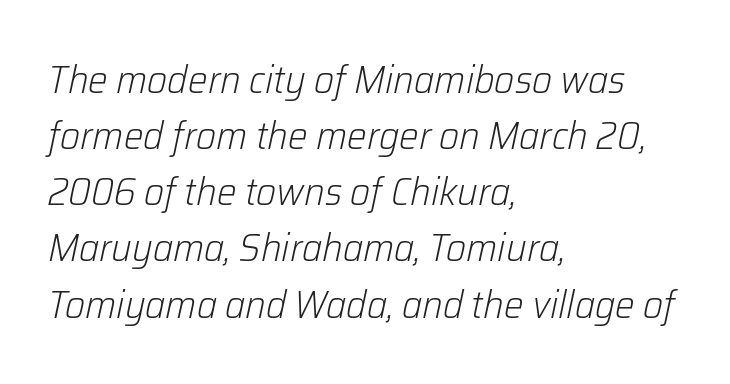
The image shows 39 px light type, italic (leaning right); set left-aligned, normal line spacing (1.44x), normal letter spacing, not underlined; low stroke contrast and a medium x-height.
